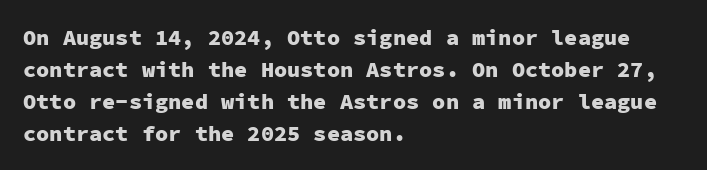
Q: Is the text bold? A: Yes.
Q: Is the text italic (slanted)? A: No, it is upright.
Q: Is the text underlined? A: No.
Q: How is the paragraph aligned? A: Left-aligned.
Q: Is the spacing between letters normal or unusually wide? A: Normal.
Q: Is the spacing between lines tight, normal or loose? A: Normal.
